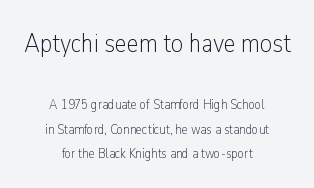
Notice how the passage keeps no hard edge, just a central spine. Counters stay open thanks to moderate or lighter strokes. Do the letters lean? They stand straight. Reading top to bottom, the characters get smaller at the block break. Each row of text sits above clean, open space. Tracking here is standard; glyphs follow each other at the usual distance.
